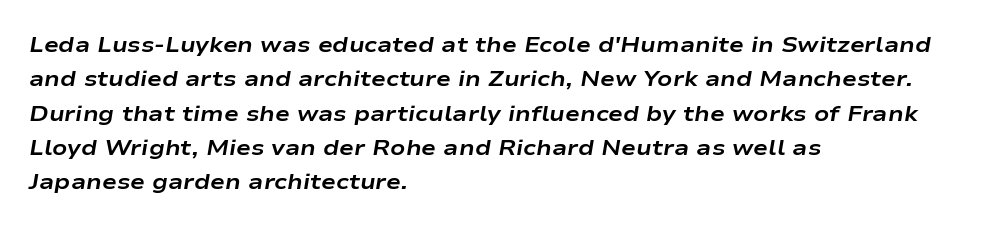
Q: Is the text bold? A: Yes.
Q: Is the text italic (slanted)? A: Yes, it leans right by about 9 degrees.
Q: Is the text underlined? A: No.
Q: How is the paragraph aligned? A: Left-aligned.
Q: Is the spacing between letters normal or unusually wide? A: Normal.
Q: Is the spacing between lines tight, normal or loose? A: Normal.
